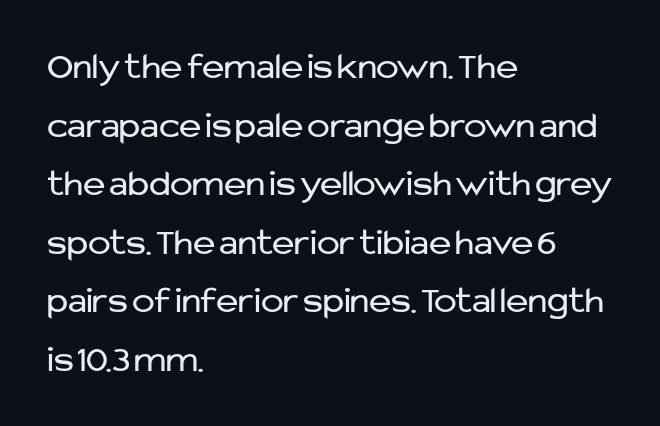
{"serif": "no", "italic": "no", "bold": "no", "weight": "regular", "width": "normal", "stroke_contrast": "low", "x_height": "medium", "monospaced": "no", "underline": "no", "align": "left", "line_spacing": "normal", "line_spacing_ratio": 1.54, "letter_spacing": "normal", "letter_spacing_em": 0.0, "glyph_px": 38}
